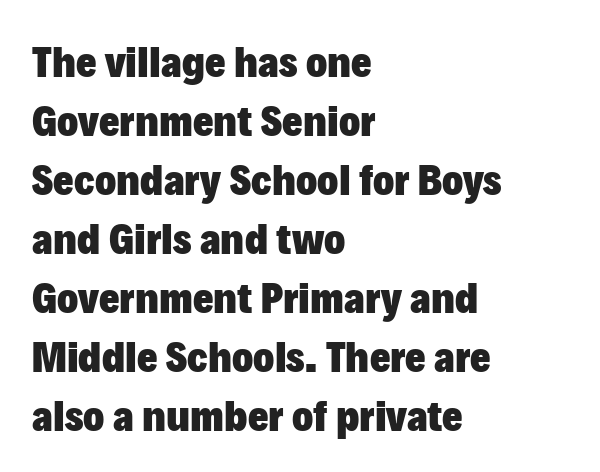
{"serif": "no", "italic": "no", "bold": "yes", "weight": "heavy", "width": "normal", "stroke_contrast": "low", "x_height": "medium", "monospaced": "no", "underline": "no", "align": "left", "line_spacing": "normal", "line_spacing_ratio": 1.34, "letter_spacing": "normal", "letter_spacing_em": 0.0, "glyph_px": 44}
